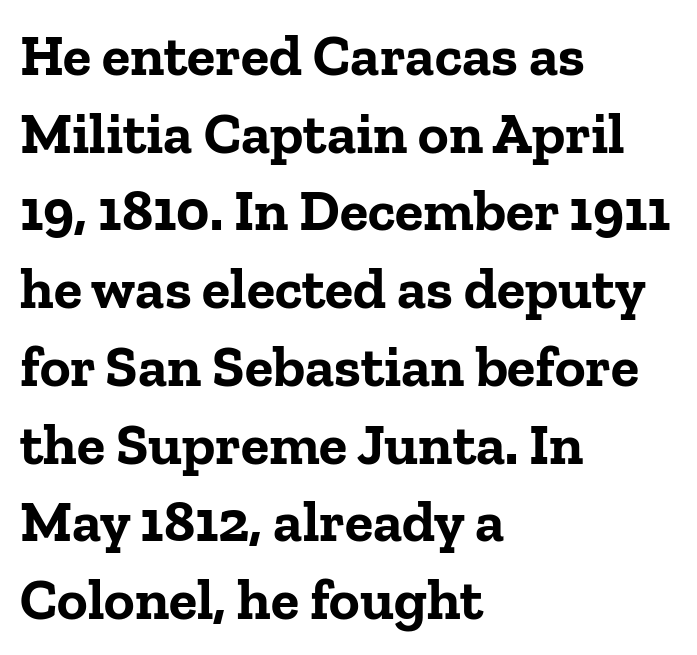
The image shows 58 px bold serif type, upright; set left-aligned, normal line spacing (1.34x), normal letter spacing, not underlined; low stroke contrast and a medium x-height.
